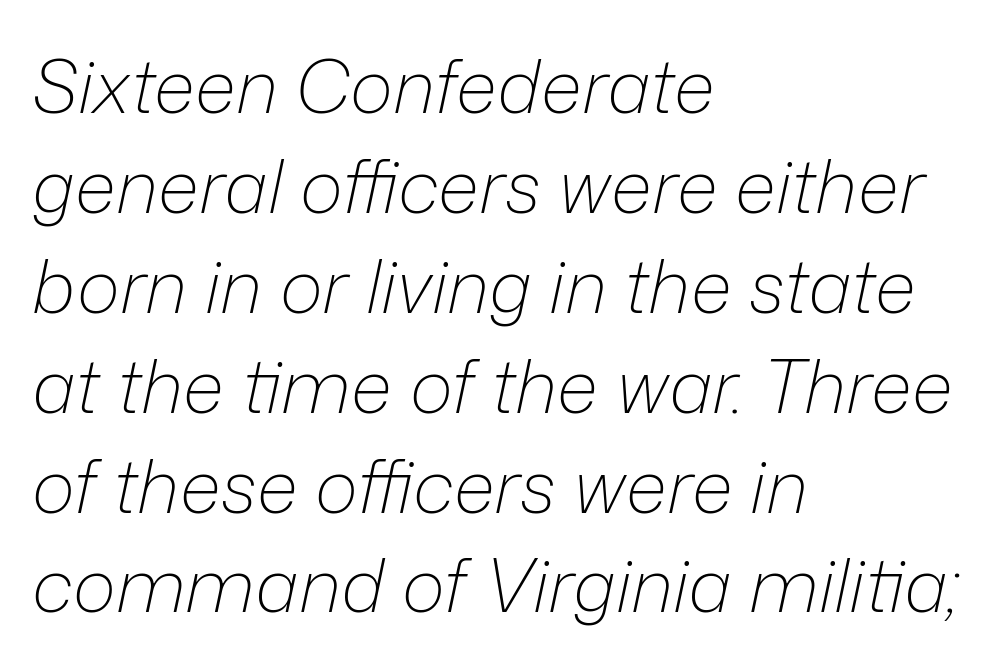
Q: Is the text bold? A: No.
Q: Is the text italic (slanted)? A: Yes, it leans right by about 12 degrees.
Q: Is the text underlined? A: No.
Q: How is the paragraph aligned? A: Left-aligned.
Q: Is the spacing between letters normal or unusually wide? A: Normal.
Q: Is the spacing between lines tight, normal or loose? A: Normal.
Q: Width (condensed, normal, or wide)? A: Normal.
Q: Stroke contrast? A: Low.
Q: x-height? A: Medium.
Q: Monospaced? A: No.
